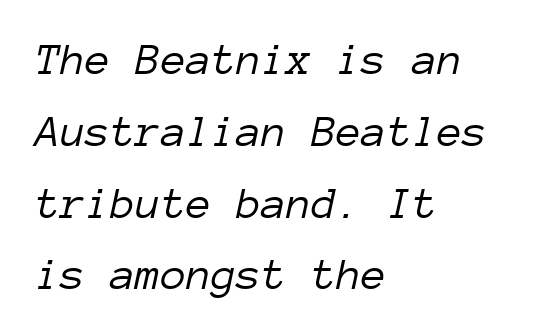
The letterforms sit at book weight or below. Between one letter and the next there's only the usual sliver of space. Words float on clear page, feet unadorned. The compositor pushed each line to the left boundary.
